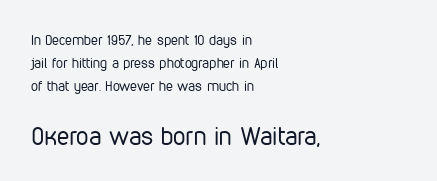
{"italic": "no", "bold": "no", "underline": "no", "align": "left", "line_spacing": "normal", "line_spacing_ratio": 1.66, "letter_spacing": "normal", "letter_spacing_em": 0.0, "larger_block": "second", "size_ratio": 1.79, "glyph_px": 25}
